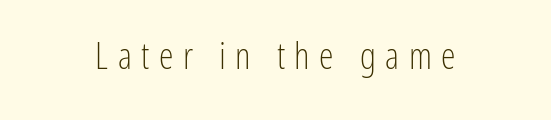
{"serif": "no", "italic": "no", "bold": "no", "weight": "light", "width": "condensed", "stroke_contrast": "low", "x_height": "medium", "monospaced": "no", "underline": "no", "align": "center", "letter_spacing": "wide", "letter_spacing_em": 0.26, "glyph_px": 37}
